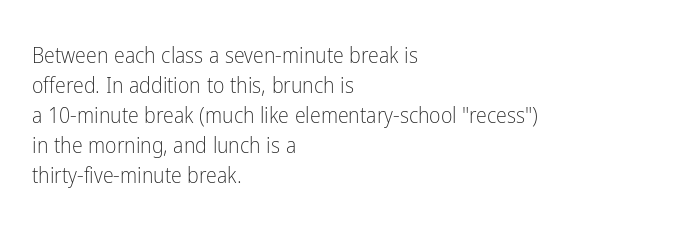
Reading down the column, the eye jumps a familiar distance to each next line. Left-aligned paragraph, ragged on the right. Check under the words: just untouched page. Nope, not italic — everything's standing straight.
